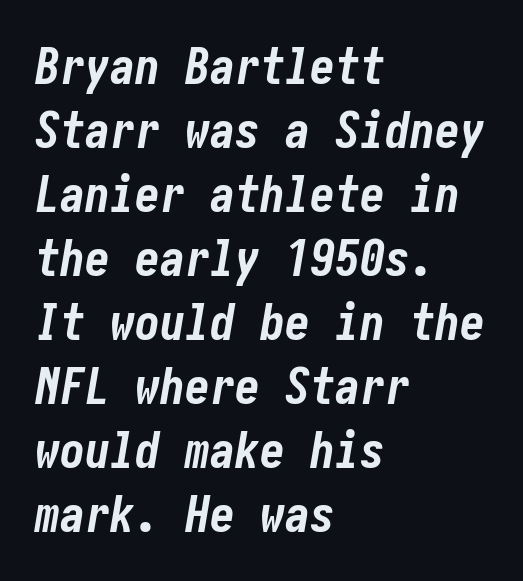
Emphasis-style slanted type is in use. Letters rest on an invisible, unmarked baseline. A typesetter would call this leading conventional body-copy spacing. The characters look thick and weighty, a clear bold. The lines are quadded left. Is the letter spacing exaggerated? No — it looks like the ordinary default.
